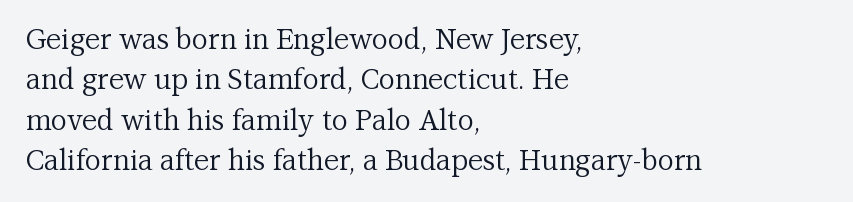
Q: Is the text bold? A: No.
Q: Is the text italic (slanted)? A: No, it is upright.
Q: Is the typeface a serif or a sans-serif typeface? A: Serif.
Q: Is the text underlined? A: No.
Q: How is the paragraph aligned? A: Left-aligned.
Q: Is the spacing between letters normal or unusually wide? A: Normal.
Q: Is the spacing between lines tight, normal or loose? A: Normal.
Q: Width (condensed, normal, or wide)? A: Normal.
Q: Stroke contrast? A: Medium.
Q: x-height? A: Medium.
Q: Monospaced? A: No.
